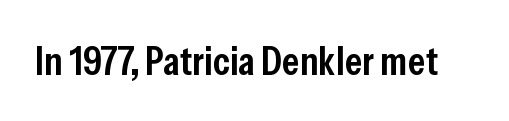
Q: Is the text bold? A: Semi-bold.
Q: Is the text italic (slanted)? A: No, it is upright.
Q: Is the typeface a serif or a sans-serif typeface? A: Sans-serif.
Q: Is the text underlined? A: No.
Q: Is the spacing between letters normal or unusually wide? A: Normal.
Q: Width (condensed, normal, or wide)? A: Condensed.
Q: Stroke contrast? A: Low.
Q: x-height? A: Medium.
Q: Monospaced? A: No.
